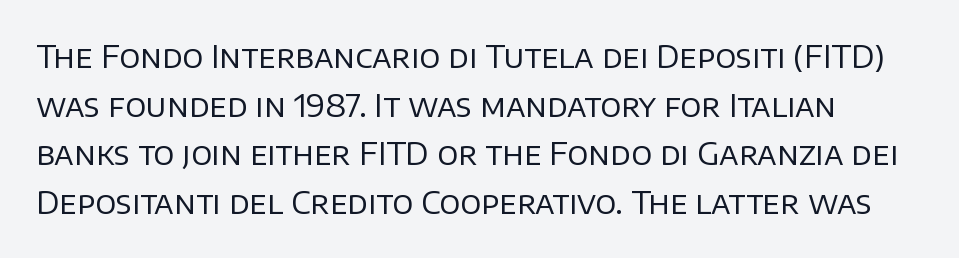
The image shows 31 px regular-weight sans-serif type, upright; set normal line spacing (1.57x), normal letter spacing, not underlined; low stroke contrast and a large x-height.
